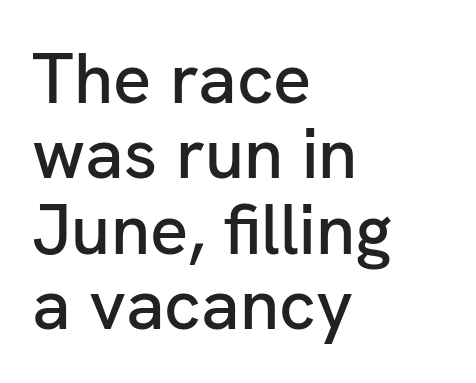
The image shows 71 px sans-serif type, upright; set left-aligned, tight line spacing (1.06x), normal letter spacing, not underlined; low stroke contrast and a medium x-height.
